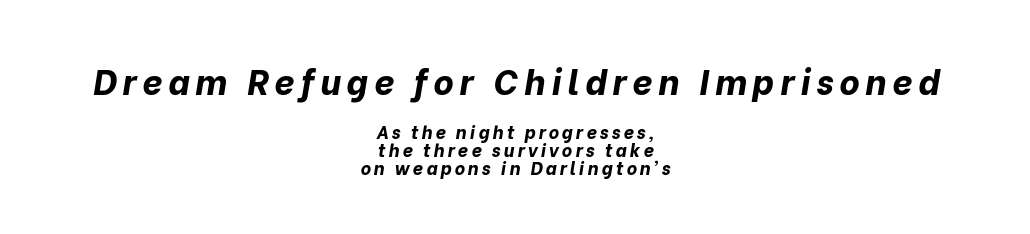
The image shows 35 px bold type, italic (leaning right); set centered, tight line spacing (1.02x), not underlined; the first (top) block is 1.94x larger; low stroke contrast and a medium x-height.
